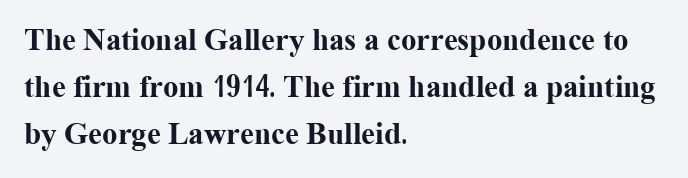
The image shows 31 px bold serif type, upright; set left-aligned, normal line spacing (1.51x), normal letter spacing, not underlined; medium stroke contrast and a medium x-height.
